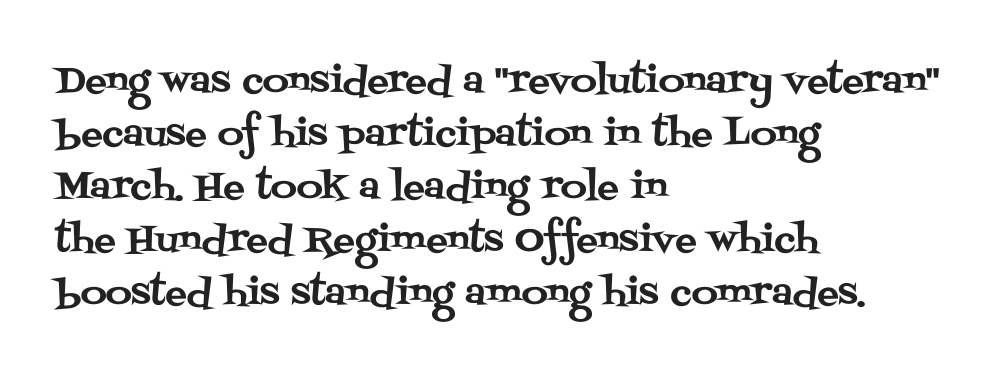
Q: Is the text italic (slanted)? A: No, it is upright.
Q: Is the typeface a serif or a sans-serif typeface? A: Serif.
Q: Is the text underlined? A: No.
Q: How is the paragraph aligned? A: Left-aligned.
Q: Is the spacing between letters normal or unusually wide? A: Normal.
Q: Is the spacing between lines tight, normal or loose? A: Normal.
Q: Width (condensed, normal, or wide)? A: Normal.
Q: Stroke contrast? A: Medium.
Q: x-height? A: Large.
Q: Monospaced? A: No.
